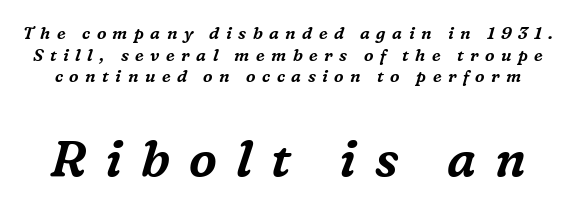
The image shows 50 px serif type, italic (leaning right); set normal line spacing (1.27x), unusually wide letter spacing (+0.38 em), not underlined; the second (bottom) block is 2.94x larger; medium stroke contrast and a medium x-height.
